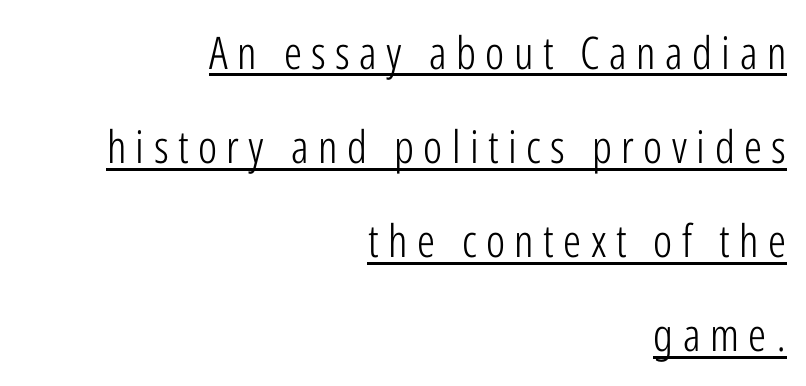
{"serif": "no", "italic": "no", "bold": "no", "weight": "light", "width": "condensed", "stroke_contrast": "low", "x_height": "medium", "monospaced": "no", "underline": "yes", "align": "right", "line_spacing": "loose", "line_spacing_ratio": 2.09, "letter_spacing": "wide", "letter_spacing_em": 0.21, "glyph_px": 45}
